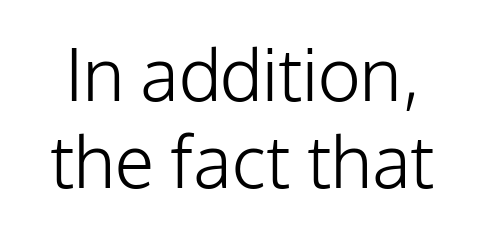
{"serif": "no", "italic": "no", "bold": "no", "weight": "light", "width": "normal", "stroke_contrast": "low", "x_height": "medium", "monospaced": "no", "underline": "no", "line_spacing_ratio": 1.19, "letter_spacing": "normal", "letter_spacing_em": 0.0, "glyph_px": 73}
